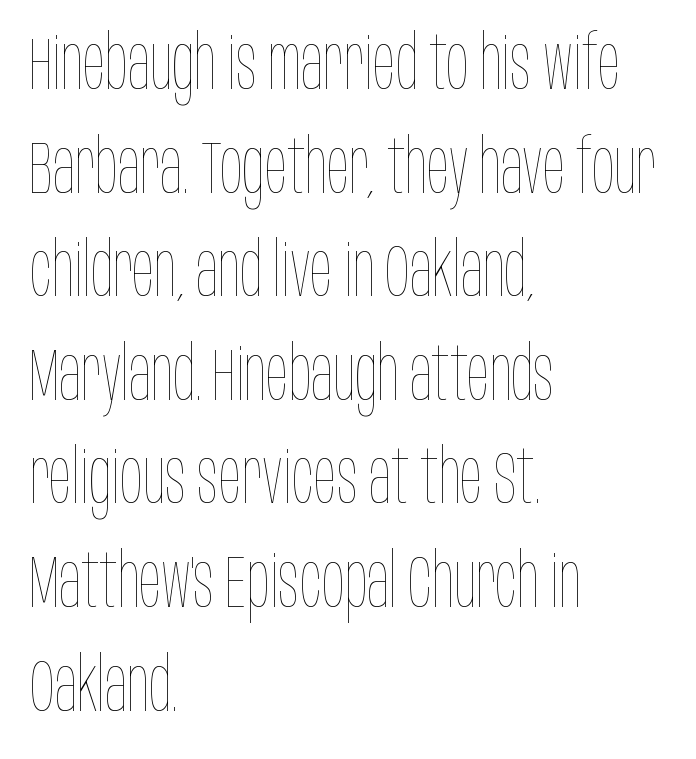
The image shows 74 px thin, condensed type, upright; set left-aligned, normal line spacing (1.4x), normal letter spacing, not underlined; low stroke contrast and a large x-height.
